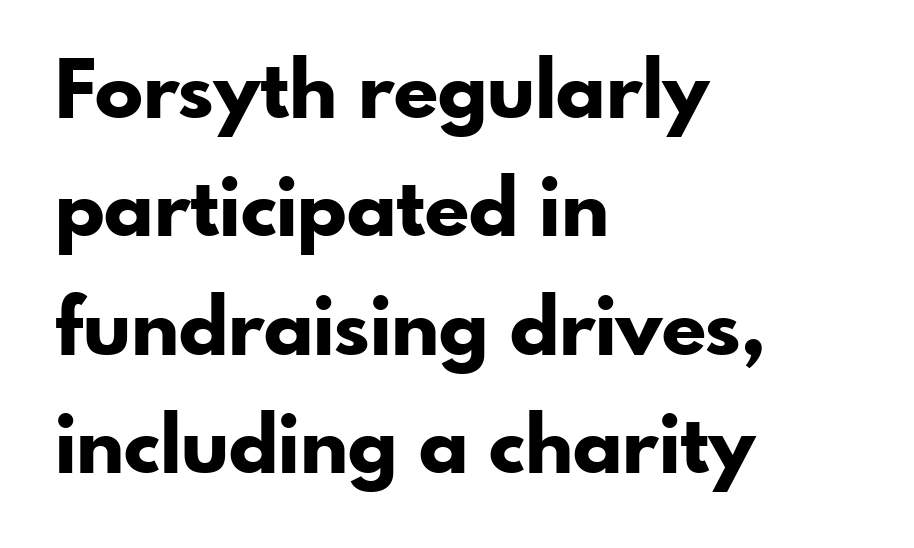
Grotesque or geometric, the face here clearly has no serifs. The zone under the glyphs is completely vacant. The line texture is even and compact thanks to regular tracking. When letters stand straight like this, we call the style roman or upright. Each glyph is drawn with heavy, bold strokes. The rendering anchors every line to the left-hand side.
